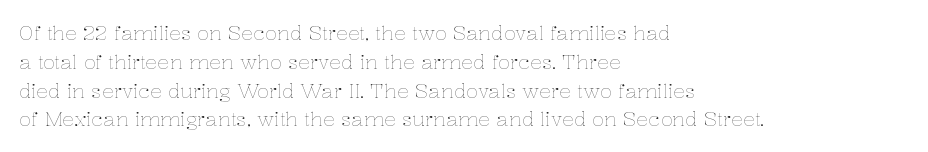
The image shows 20 px text type, upright; set left-aligned, normal line spacing (1.44x), normal letter spacing, not underlined.
